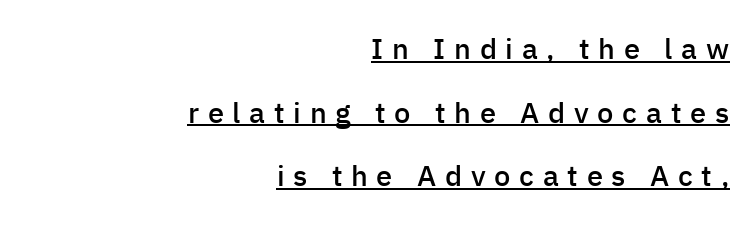
The image shows 29 px semibold sans-serif type, upright; set right-aligned, loose line spacing (2.19x), unusually wide letter spacing (+0.3 em), underlined; low stroke contrast and a medium x-height.
